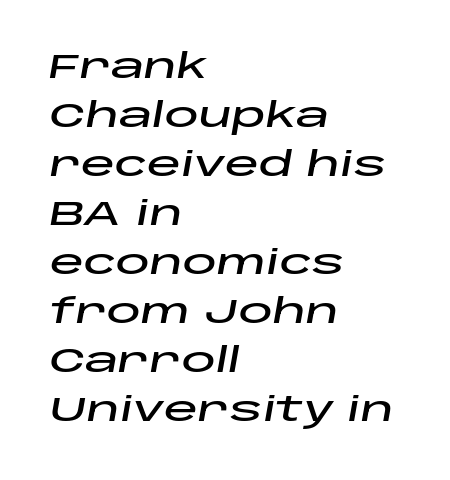
The image shows 34 px wide type, italic (leaning right); set left-aligned, normal line spacing (1.44x), normal letter spacing, not underlined; low stroke contrast and a large x-height.
